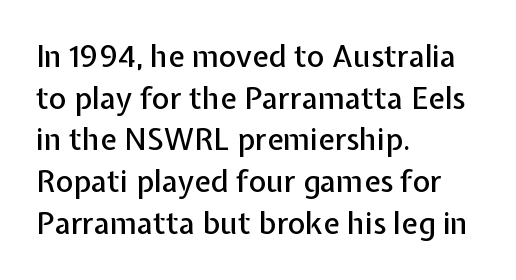
{"serif": "no", "italic": "no", "width": "normal", "stroke_contrast": "low", "x_height": "medium", "monospaced": "no", "underline": "no", "align": "left", "line_spacing": "normal", "line_spacing_ratio": 1.39, "letter_spacing": "normal", "letter_spacing_em": 0.0, "glyph_px": 30}
